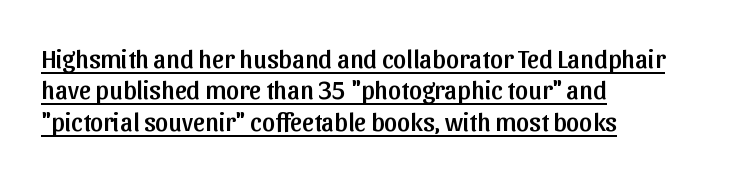
{"italic": "no", "underline": "yes", "align": "left", "line_spacing_ratio": 1.21, "letter_spacing": "normal", "letter_spacing_em": 0.0, "glyph_px": 26}
